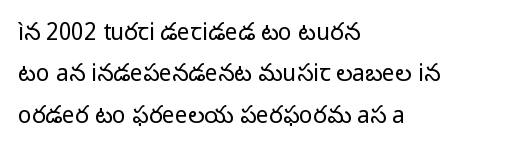
The rendering keeps characters at their native spacing. The lettering holds an erect, upright posture throughout. A light-to-regular cut is what we see here. Casual observation: everything's shoved over to the left. The space directly below the letters is spotless.
